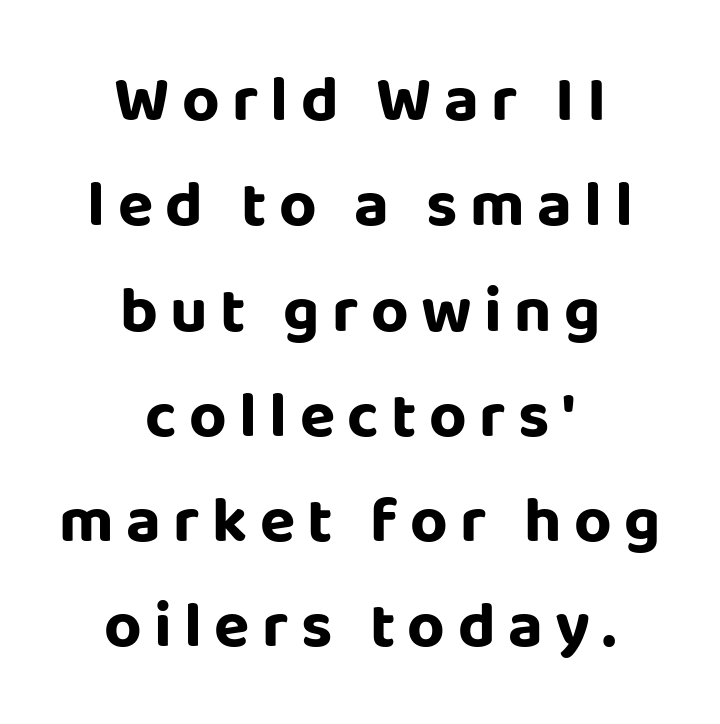
The image shows 65 px bold sans-serif type, upright; set centered, normal line spacing (1.62x), not underlined; low stroke contrast and a large x-height.
